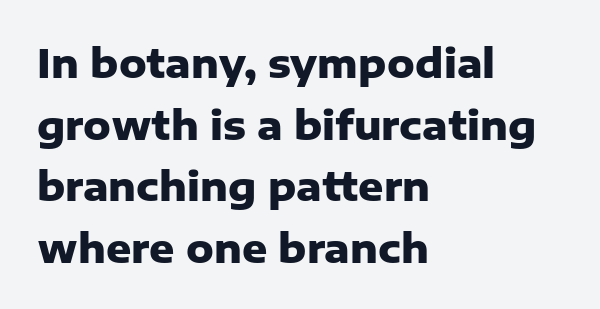
No feet cap the strokes, marking this as sans-serif type. The letters stand upright; this is a roman face. The face used here is proportionally spaced, like ordinary book or web type. What's the leading like? Ordinary, nothing unusual. These lines stack with their left ends in a neat column. Set as a true bold cut, around the 700 mark.
